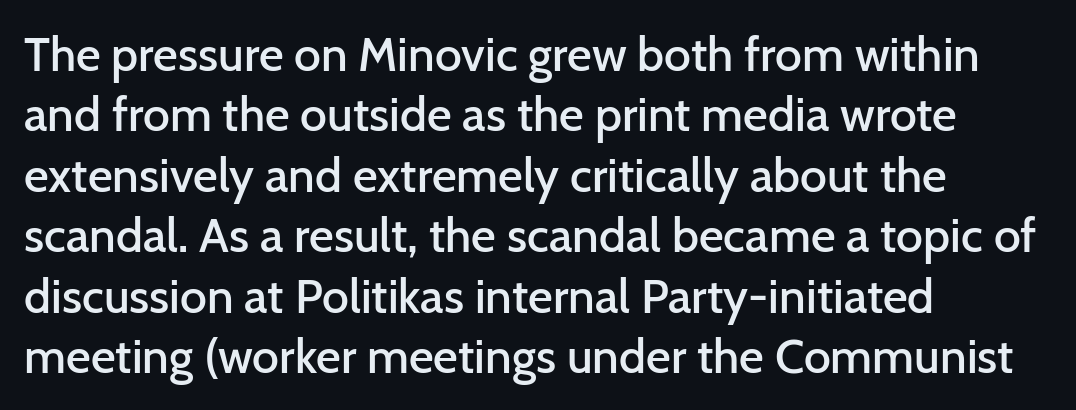
Q: Is the text bold? A: Semi-bold.
Q: Is the text italic (slanted)? A: No, it is upright.
Q: Is the typeface a serif or a sans-serif typeface? A: Sans-serif.
Q: Is the text underlined? A: No.
Q: How is the paragraph aligned? A: Left-aligned.
Q: Is the spacing between letters normal or unusually wide? A: Normal.
Q: Is the spacing between lines tight, normal or loose? A: Normal.
Q: Width (condensed, normal, or wide)? A: Normal.
Q: Stroke contrast? A: Low.
Q: x-height? A: Medium.
Q: Monospaced? A: No.
